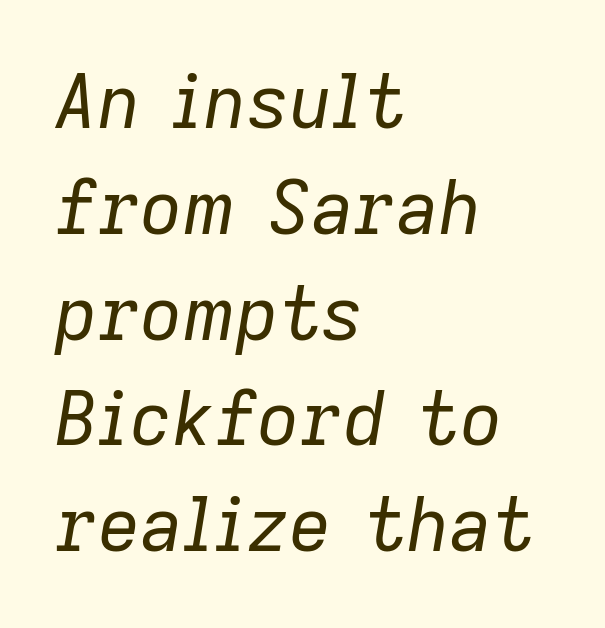
Q: Is the text bold? A: No.
Q: Is the text italic (slanted)? A: Yes, it leans right by about 9 degrees.
Q: Is the text underlined? A: No.
Q: How is the paragraph aligned? A: Left-aligned.
Q: Is the spacing between letters normal or unusually wide? A: Normal.
Q: Is the spacing between lines tight, normal or loose? A: Normal.
Q: Width (condensed, normal, or wide)? A: Normal.
Q: Stroke contrast? A: Low.
Q: x-height? A: Medium.
Q: Monospaced? A: No.
